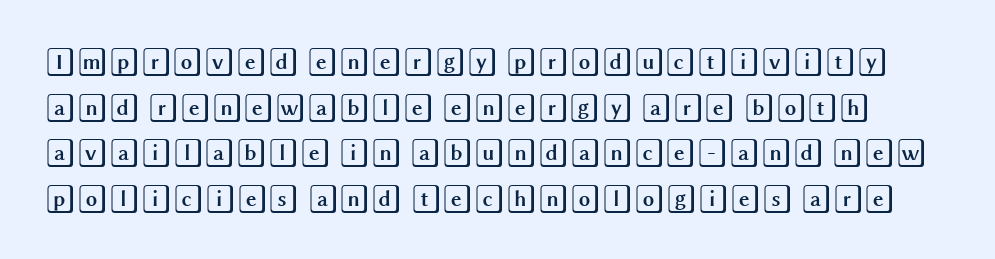
The passage shown is not underscored anywhere. Glyph-to-glyph distance matches everyday printed text. The axis of the letterforms is exactly vertical. Evenly set lines give the paragraph a standard silhouette.
